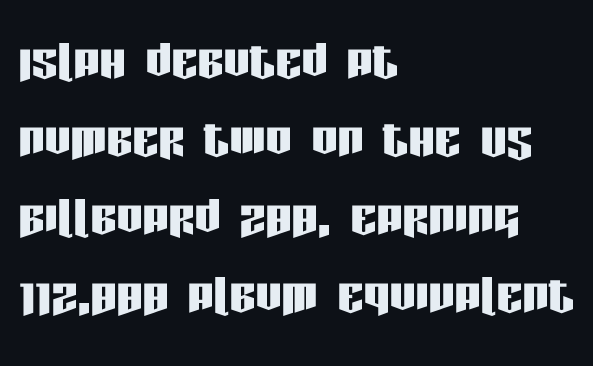
The image shows 65 px condensed sans-serif type, upright; set left-aligned, line spacing 1.2x, normal letter spacing, not underlined; low stroke contrast and a large x-height.
